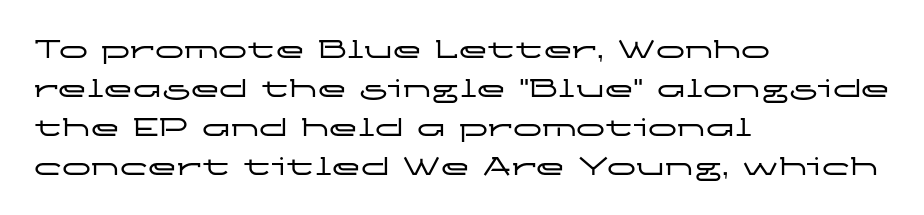
Spacing verdict: proportional, widths tailored to each character. The vertical gap from one line to the next is medium. No italicization has been applied; the sample stays upright. Does extra space separate the letters? No, they use regular spacing.
